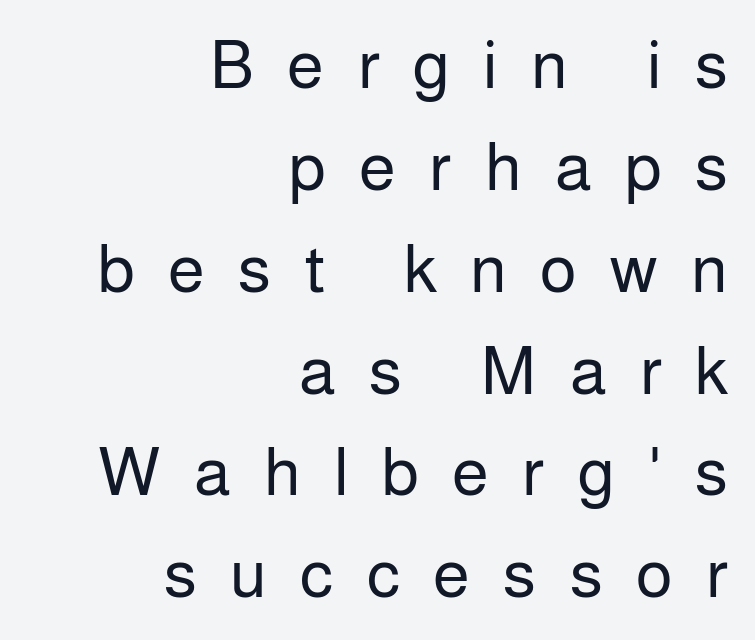
The baseline area is clear. This sample has the flowing, uneven cadence of proportional lettering. The gaps between neighbouring characters are conspicuously large. No letter is thick-stroked: the sample isn't bold. The rendering shows plain stroke endings on the letterforms — a sans-serif design.
